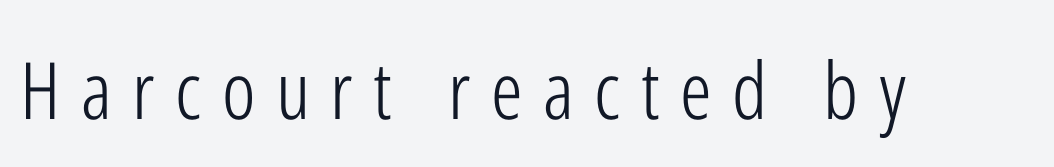
Is this a heavy cut? Hardly; it is regular or lighter. Inter-character spacing is expanded well beyond the font's built-in metrics. Lines of text with bare space underneath. Type style note: lacks serifs. You could not count columns in this text — the font is proportionally spaced.
